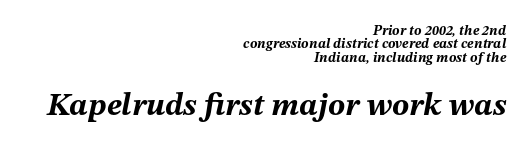
The image shows 32 px bold type, italic (leaning right); set right-aligned, tight line spacing (0.96x), normal letter spacing, not underlined; the second (bottom) block is 2.29x larger; medium stroke contrast and a medium x-height.
